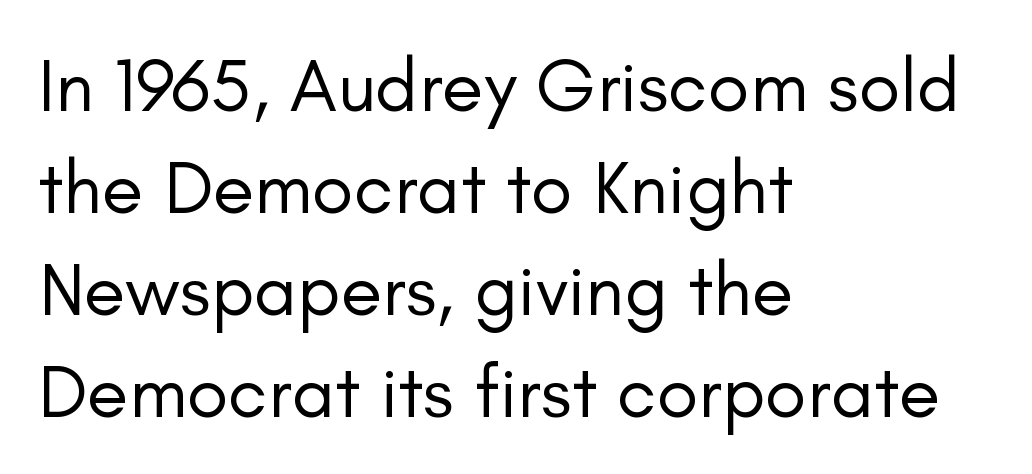
Q: Is the text bold? A: No.
Q: Is the text italic (slanted)? A: No, it is upright.
Q: Is the typeface a serif or a sans-serif typeface? A: Sans-serif.
Q: Is the text underlined? A: No.
Q: How is the paragraph aligned? A: Left-aligned.
Q: Is the spacing between letters normal or unusually wide? A: Normal.
Q: Is the spacing between lines tight, normal or loose? A: Normal.
Q: Width (condensed, normal, or wide)? A: Normal.
Q: Stroke contrast? A: Low.
Q: x-height? A: Small.
Q: Monospaced? A: No.
